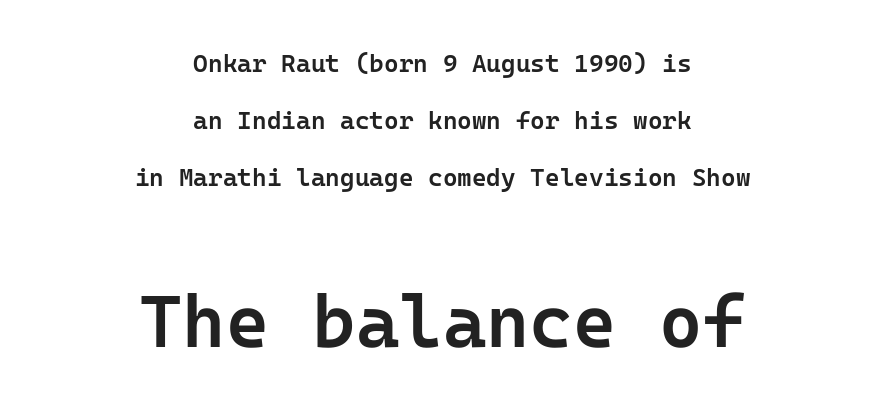
The image shows 74 px semibold sans-serif type, upright; set centered, loose line spacing (2.28x), normal letter spacing, not underlined; the second (bottom) block is 2.96x larger; low stroke contrast and a medium x-height.
